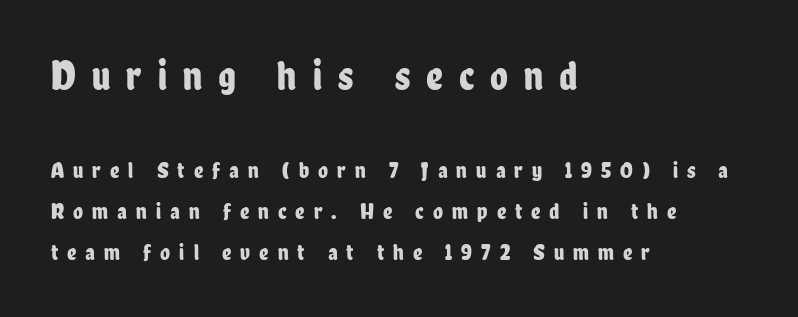
The image shows 41 px condensed sans-serif type, upright; set left-aligned, line spacing 1.77x, unusually wide letter spacing (+0.39 em), not underlined; the first (top) block is 1.78x larger; low stroke contrast and a medium x-height.
